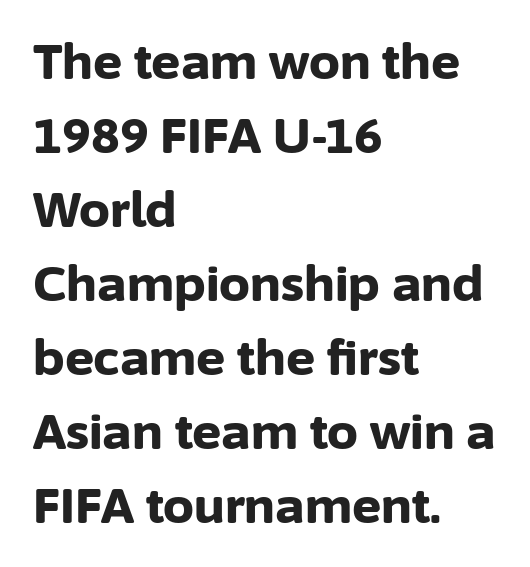
The image shows 49 px bold sans-serif type, upright; set left-aligned, normal line spacing (1.51x), normal letter spacing, not underlined; low stroke contrast and a medium x-height.
